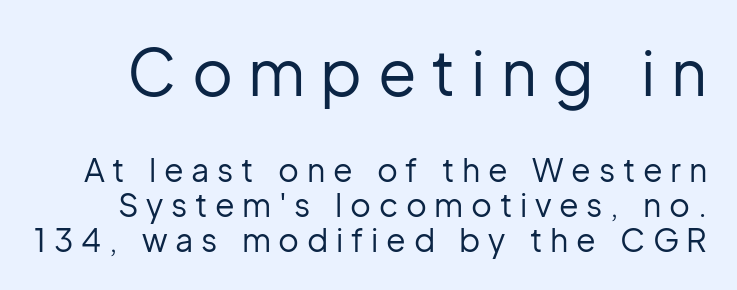
The image shows 63 px regular-weight sans-serif type, upright; set tight line spacing (1.08x), unusually wide letter spacing (+0.24 em), not underlined; the first (top) block is 1.97x larger; low stroke contrast and a medium x-height.
